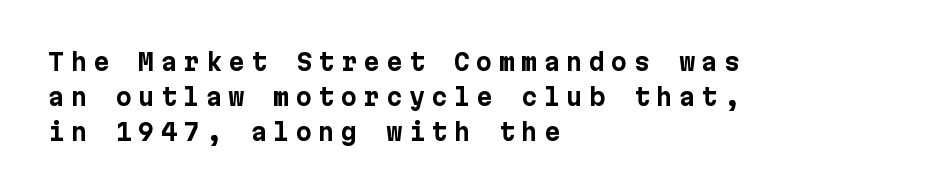
Q: Is the text bold? A: Yes.
Q: Is the text italic (slanted)? A: No, it is upright.
Q: Is the text underlined? A: No.
Q: How is the paragraph aligned? A: Left-aligned.
Q: Is the spacing between letters normal or unusually wide? A: Unusually wide.
Q: Is the spacing between lines tight, normal or loose? A: Normal.
